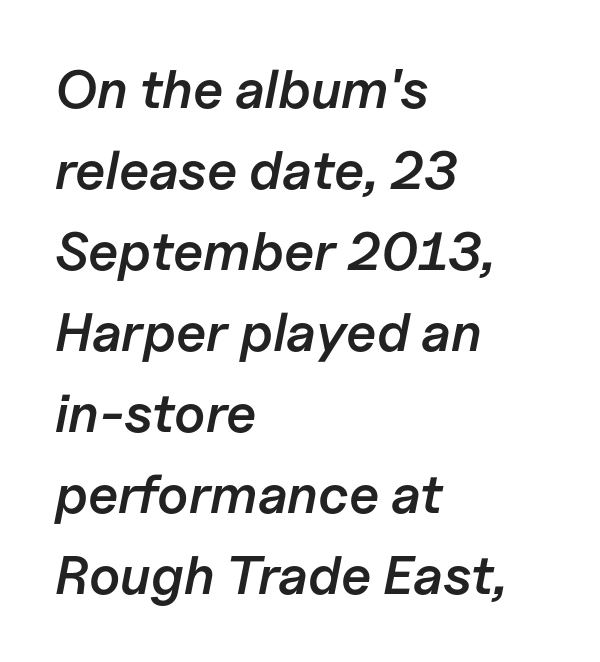
The image shows 54 px semibold type, italic (leaning right); set left-aligned, normal line spacing (1.5x), normal letter spacing, not underlined; low stroke contrast and a medium x-height.
